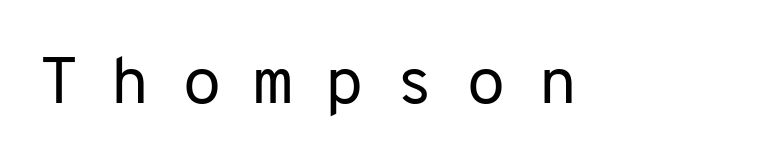
{"serif": "no", "italic": "no", "bold": "no", "weight": "regular", "width": "normal", "stroke_contrast": "low", "x_height": "medium", "monospaced": "yes", "underline": "no", "letter_spacing": "wide", "letter_spacing_em": 0.48, "glyph_px": 65}
